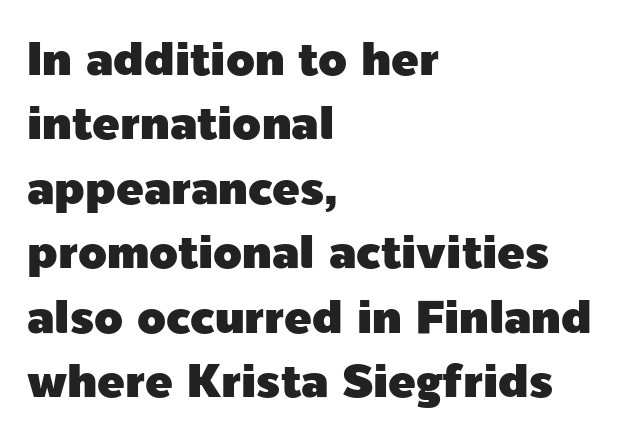
Q: Is the text italic (slanted)? A: No, it is upright.
Q: Is the typeface a serif or a sans-serif typeface? A: Sans-serif.
Q: Is the text underlined? A: No.
Q: How is the paragraph aligned? A: Left-aligned.
Q: Is the spacing between letters normal or unusually wide? A: Normal.
Q: Is the spacing between lines tight, normal or loose? A: Normal.
Q: Width (condensed, normal, or wide)? A: Normal.
Q: x-height? A: Medium.
Q: Monospaced? A: No.
